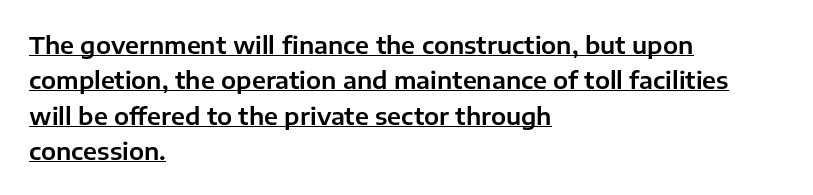
{"italic": "no", "underline": "yes", "align": "left", "line_spacing": "normal", "line_spacing_ratio": 1.47, "letter_spacing": "normal", "letter_spacing_em": 0.0, "glyph_px": 24}
